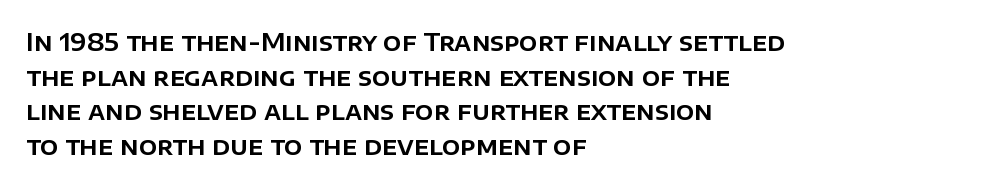
Q: Is the text italic (slanted)? A: No, it is upright.
Q: Is the text underlined? A: No.
Q: How is the paragraph aligned? A: Left-aligned.
Q: Is the spacing between letters normal or unusually wide? A: Normal.
Q: Is the spacing between lines tight, normal or loose? A: Normal.
